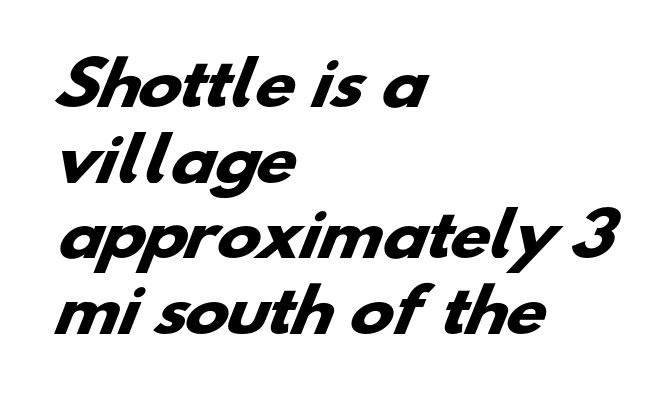
{"serif": "no", "bold": "yes", "weight": "heavy", "width": "wide", "stroke_contrast": "low", "x_height": "small", "monospaced": "no", "underline": "no", "align": "left", "line_spacing": "normal", "line_spacing_ratio": 1.28, "letter_spacing": "normal", "letter_spacing_em": 0.0, "glyph_px": 59}
